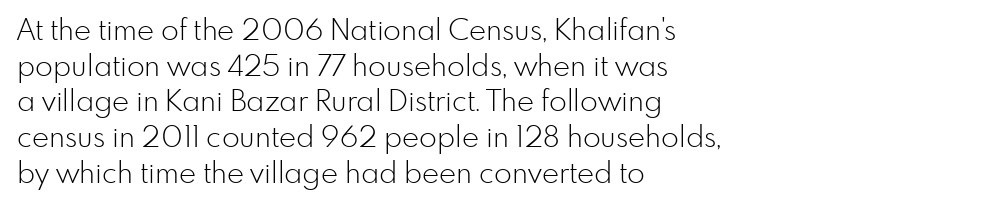
{"serif": "no", "italic": "no", "bold": "no", "weight": "light", "width": "normal", "stroke_contrast": "low", "x_height": "small", "monospaced": "no", "underline": "no", "align": "left", "line_spacing_ratio": 1.23, "letter_spacing": "normal", "letter_spacing_em": 0.0, "glyph_px": 29}
